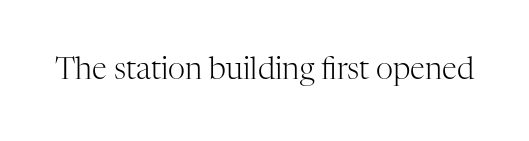
{"serif": "yes", "italic": "no", "bold": "no", "weight": "light", "width": "normal", "stroke_contrast": "high", "x_height": "medium", "monospaced": "no", "underline": "no", "letter_spacing": "normal", "letter_spacing_em": 0.0, "glyph_px": 30}
